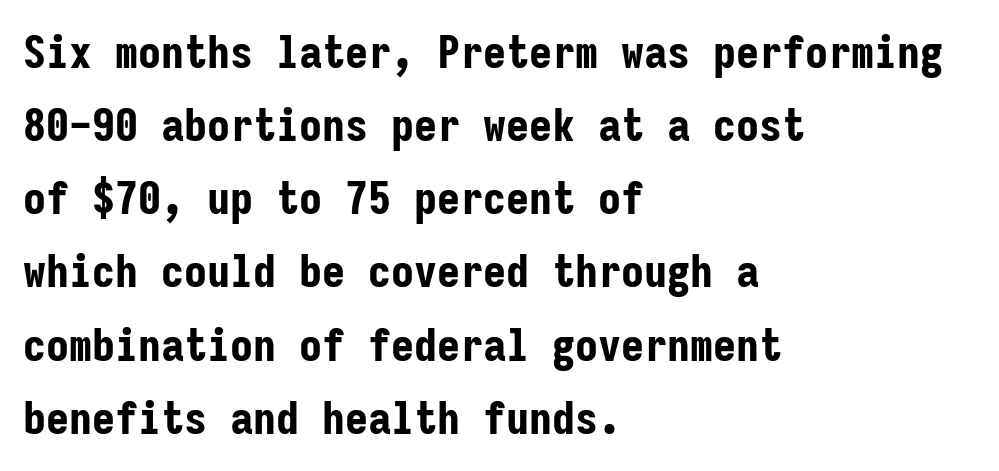
The image shows 46 px bold, condensed sans-serif type, upright, monospaced; set left-aligned, normal line spacing (1.59x), normal letter spacing, not underlined; low stroke contrast and a medium x-height.
